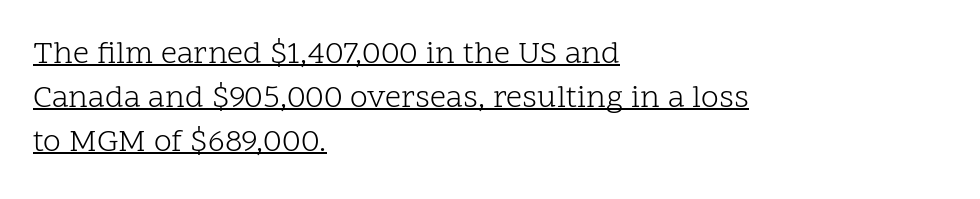
{"serif": "yes", "italic": "no", "bold": "no", "weight": "light", "width": "normal", "stroke_contrast": "low", "x_height": "medium", "monospaced": "no", "underline": "yes", "align": "left", "line_spacing": "normal", "line_spacing_ratio": 1.37, "letter_spacing": "normal", "letter_spacing_em": 0.0, "glyph_px": 32}
